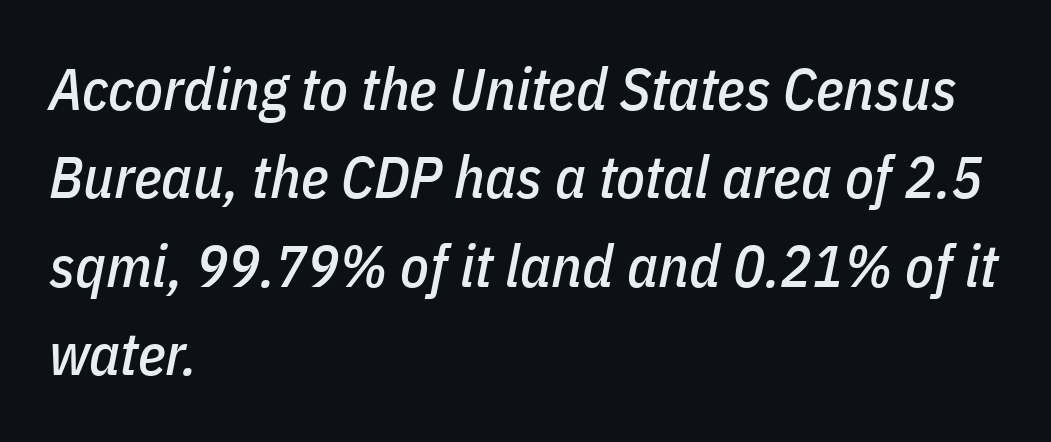
The image shows 59 px condensed type, italic (leaning right); set left-aligned, normal line spacing (1.5x), normal letter spacing, not underlined; low stroke contrast and a medium x-height.
